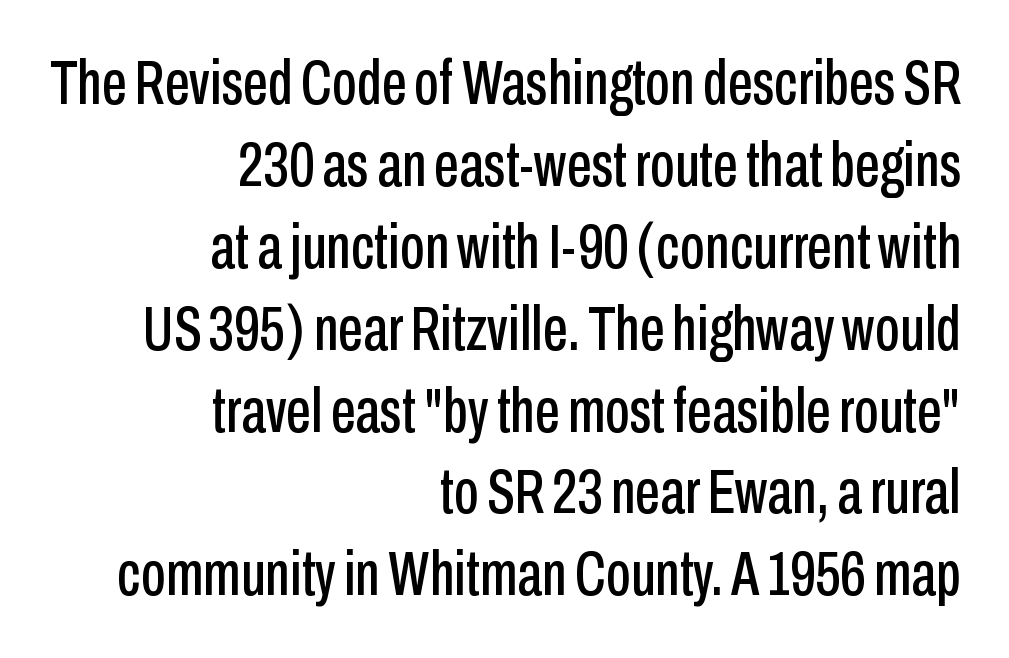
Underlining? Definitely not there. Every stem runs plumb, perpendicular to the baseline. Type style note: lacks serifs. Character widths vary here, with narrow letters taking less room than wide ones.
